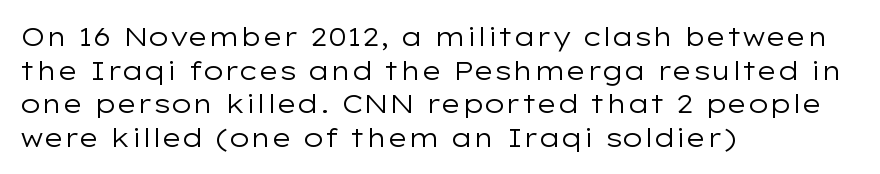
Q: Is the text bold? A: No.
Q: Is the text italic (slanted)? A: No, it is upright.
Q: Is the text underlined? A: No.
Q: How is the paragraph aligned? A: Left-aligned.
Q: Is the spacing between letters normal or unusually wide? A: Normal.
Q: Is the spacing between lines tight, normal or loose? A: Normal.
